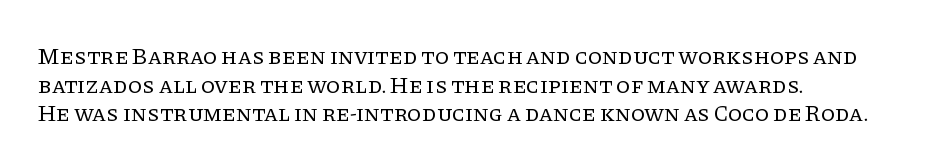
The lines sit at an ordinary, default distance from one another. The text block is weighted toward the left margin, trailing off unevenly rightward. Tracking value appears to be zero — textbook default spacing. Has an underline been added? It has not. Stroke mass is kept to a normal reading level or below.
